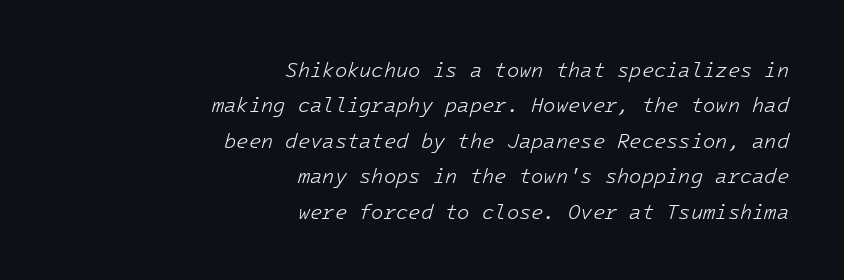
The image shows 20 px text type, italic (leaning right); set right-aligned, line spacing 1.77x, normal letter spacing, not underlined.
